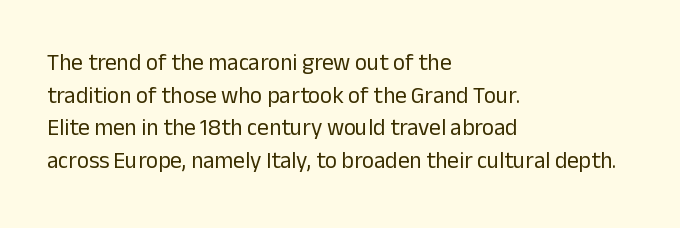
The image shows 23 px text type, upright; set left-aligned, normal line spacing (1.42x), normal letter spacing, not underlined.
